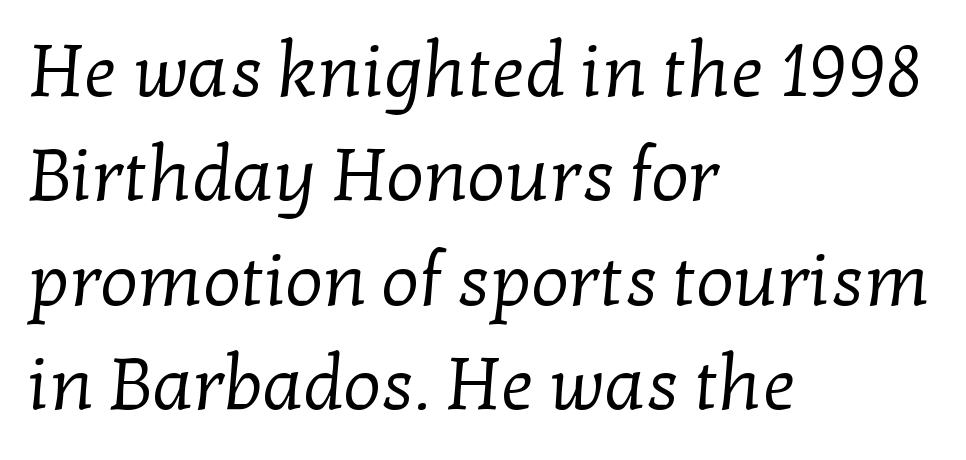
Q: Is the text bold? A: No.
Q: Is the typeface a serif or a sans-serif typeface? A: Serif.
Q: Is the text underlined? A: No.
Q: How is the paragraph aligned? A: Left-aligned.
Q: Is the spacing between letters normal or unusually wide? A: Normal.
Q: Is the spacing between lines tight, normal or loose? A: Normal.
Q: Width (condensed, normal, or wide)? A: Normal.
Q: Stroke contrast? A: Low.
Q: x-height? A: Medium.
Q: Monospaced? A: No.
